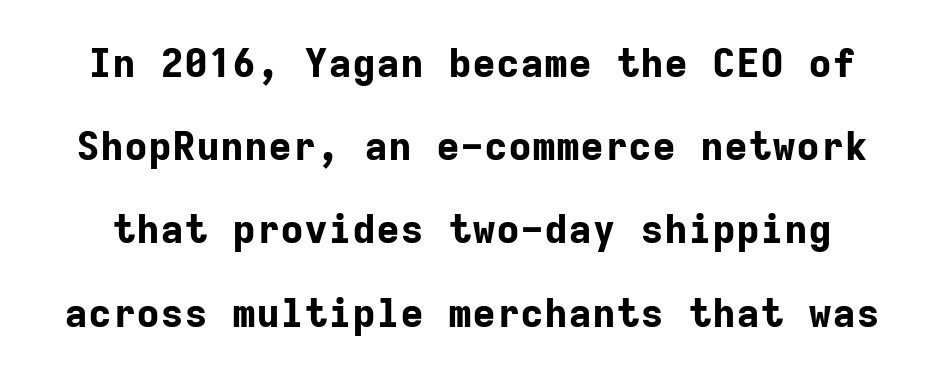
The image shows 40 px bold sans-serif type, upright, monospaced; set loose line spacing (2.08x), normal letter spacing, not underlined; low stroke contrast and a medium x-height.
